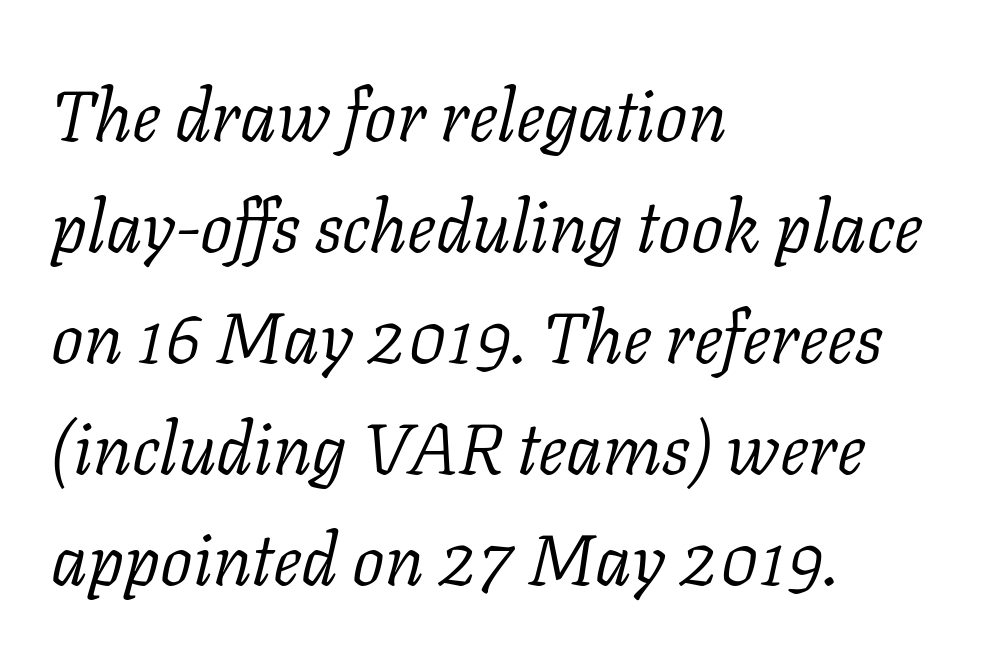
The typesetting does not lean heavy: it is not bold. When letters slant like this, we call the style italic. Visually the block forms a straight wall on the left and a jagged coastline on the right. The block of text has a typical density, with ordinary space between rows. The letterforms sit shoulder to shoulder at normal distance.
